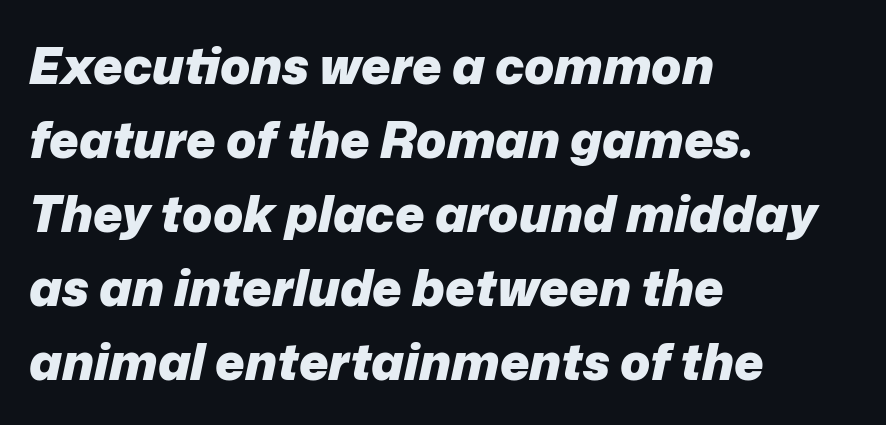
The image shows 50 px heavy type, italic (leaning right); set left-aligned, normal line spacing (1.48x), normal letter spacing, not underlined; low stroke contrast and a medium x-height.
